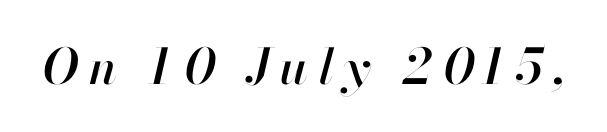
Q: Is the text italic (slanted)? A: Yes, it leans right by about 13 degrees.
Q: Is the text underlined? A: No.
Q: Is the spacing between letters normal or unusually wide? A: Unusually wide.
Q: Width (condensed, normal, or wide)? A: Normal.
Q: Stroke contrast? A: High.
Q: x-height? A: Small.
Q: Monospaced? A: No.
